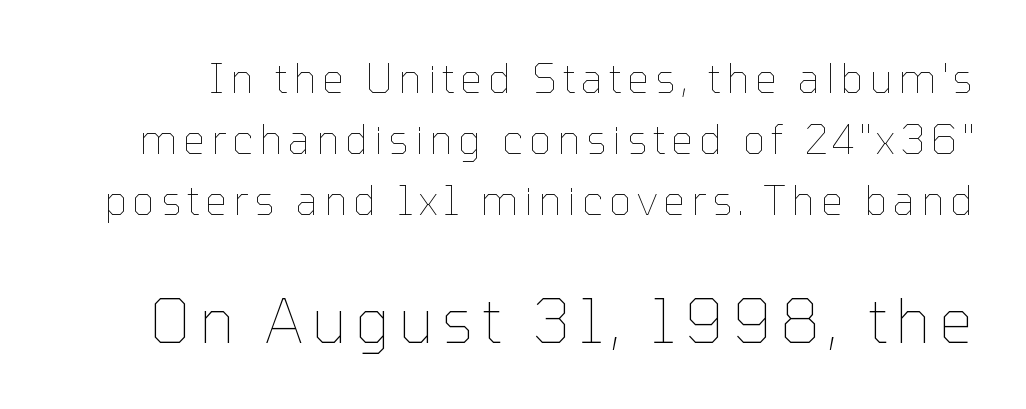
The passage shown begins with its smaller block and ends with its larger one. The face used here is proportionally spaced, like ordinary book or web type. The lines sit at an ordinary, default distance from one another. The space beneath each line is pristine and unruled. Is the stroke heavy? The answer is a plain regular-or-lighter. If you drew a line through each stem, it would be perfectly vertical.
